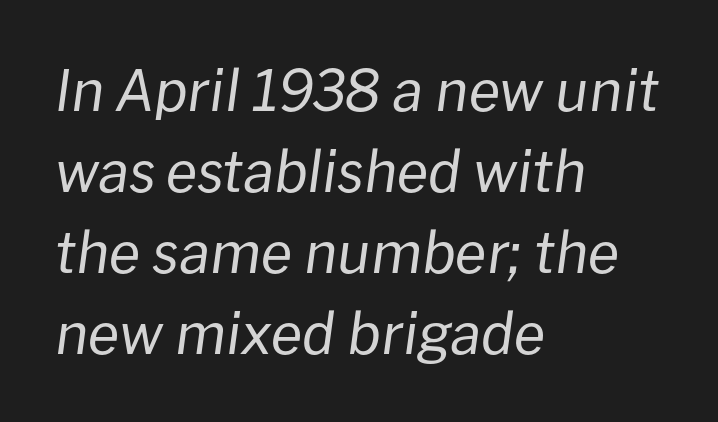
The paragraph has a hard left edge and a soft right edge. Clear beneath every line of the passage. On a weight scale, this lands at 450 or below. Spacing verdict: proportional, widths tailored to each character. Compared with typical body copy, the letter spacing here is the same. Interline gaps are of average width in this sample.
